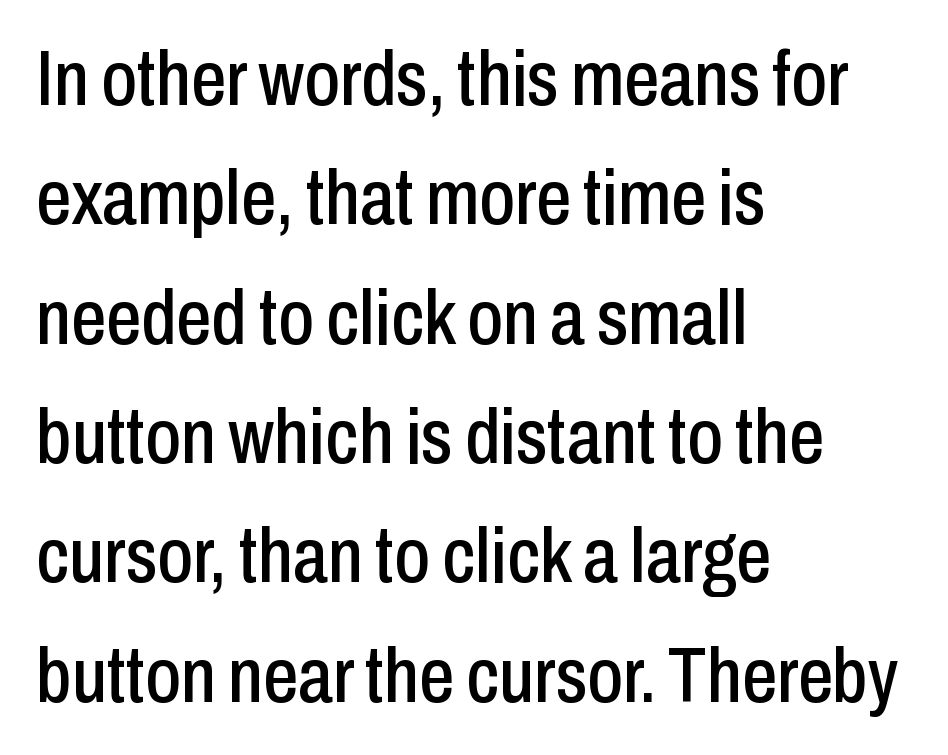
Q: Is the text italic (slanted)? A: No, it is upright.
Q: Is the typeface a serif or a sans-serif typeface? A: Sans-serif.
Q: Is the text underlined? A: No.
Q: How is the paragraph aligned? A: Left-aligned.
Q: Is the spacing between letters normal or unusually wide? A: Normal.
Q: Is the spacing between lines tight, normal or loose? A: Normal.
Q: Width (condensed, normal, or wide)? A: Condensed.
Q: Stroke contrast? A: Low.
Q: x-height? A: Medium.
Q: Monospaced? A: No.
